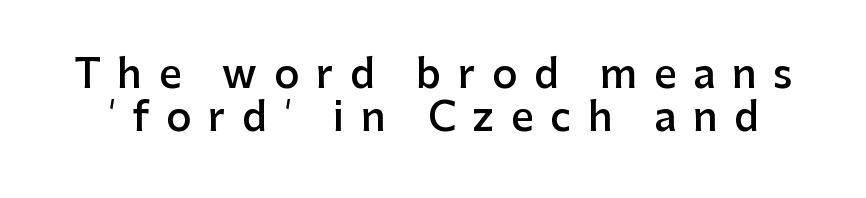
Typesetter's note: demi weight, one step under bold. The typeface chosen for these lines omits serifs. Quick note: interline space is minimal. The letters stand upright; this is a roman face. Quick note: underline off. Spacing between characters has been opened up far beyond the box default.
